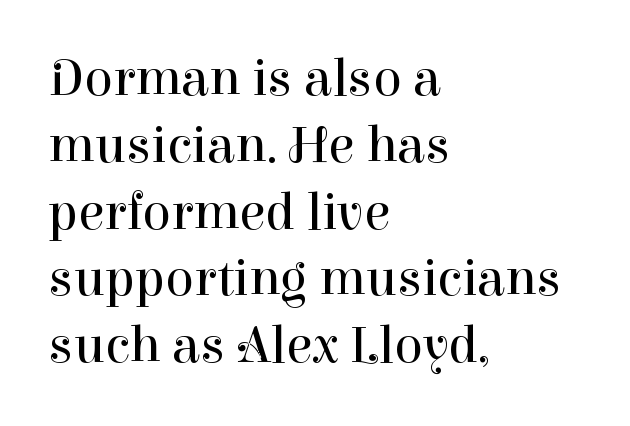
If you drew a line through each stem, it would be perfectly vertical. Little horizontal feet cap the strokes, marking this as serif type. The typeface has the unassuming heft of standard copy or less. Honestly, there is no underline to notice here at all.
